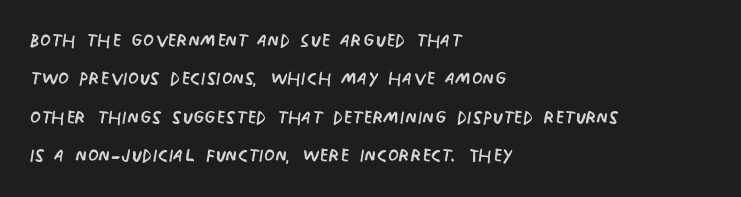
Q: Is the text bold? A: No.
Q: Is the text underlined? A: No.
Q: How is the paragraph aligned? A: Left-aligned.
Q: Is the spacing between letters normal or unusually wide? A: Normal.
Q: Is the spacing between lines tight, normal or loose? A: Normal.
